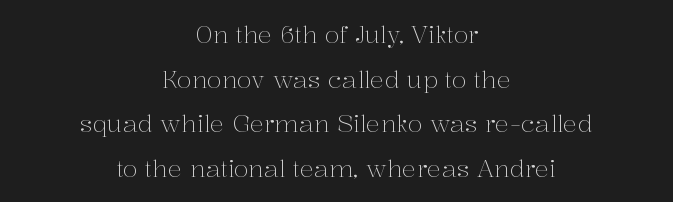
Quick note: underline off. A typesetter would call this zero additional tracking. The cut favours lightness, reaching ordinary text weight at its darkest. The setting favours the middle, as headings and verse often do. Designer's note — italics off, roman on.
